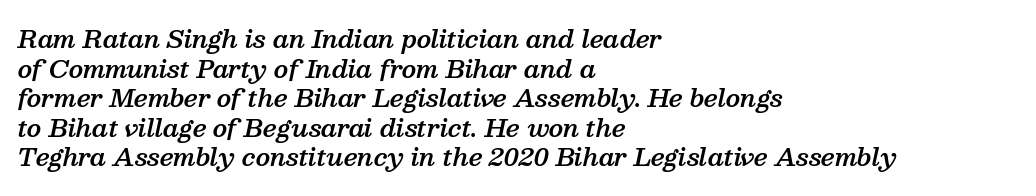
{"italic": "yes", "lean": "right", "slant_degrees": 13, "bold": "semi", "underline": "no", "align": "left", "line_spacing_ratio": 1.23, "letter_spacing": "normal", "letter_spacing_em": 0.0, "glyph_px": 24}
